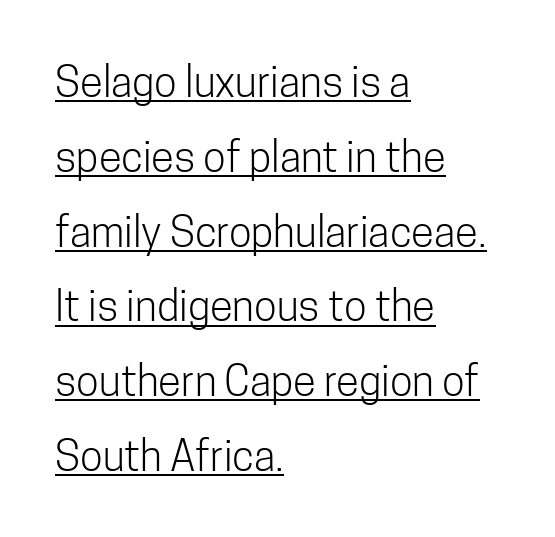
{"serif": "no", "italic": "no", "bold": "no", "weight": "light", "width": "condensed", "stroke_contrast": "low", "x_height": "medium", "monospaced": "no", "underline": "yes", "align": "left", "line_spacing_ratio": 1.78, "letter_spacing": "normal", "letter_spacing_em": 0.0, "glyph_px": 42}
